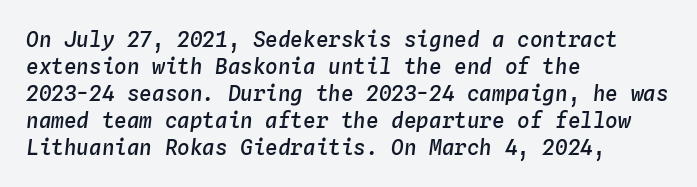
The image shows 21 px text type, italic (leaning right); set left-aligned, normal line spacing (1.29x), normal letter spacing, not underlined.
